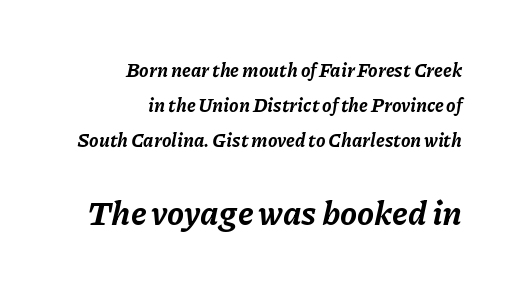
The glyphs are unaccompanied by any horizontal stroke below them. Spacing verdict: proportional, widths tailored to each character. Which chunk is bigger? The second one — the bottom block dwarfs the top. Casual observation: everything's shoved over to the right. Emphasis-style slanted type is in use.
